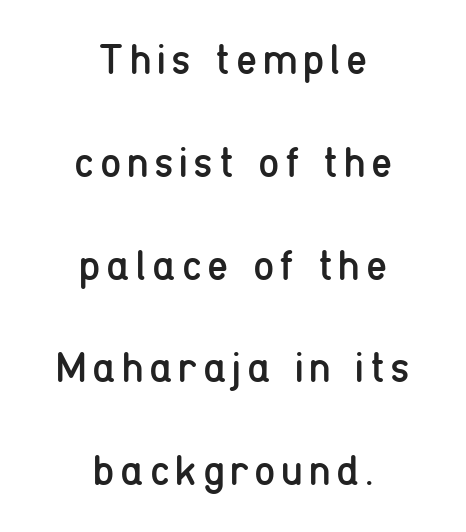
{"serif": "no", "italic": "no", "bold": "no", "weight": "regular", "width": "condensed", "stroke_contrast": "low", "x_height": "medium", "monospaced": "no", "underline": "no", "align": "center", "line_spacing": "loose", "line_spacing_ratio": 2.39, "glyph_px": 43}
